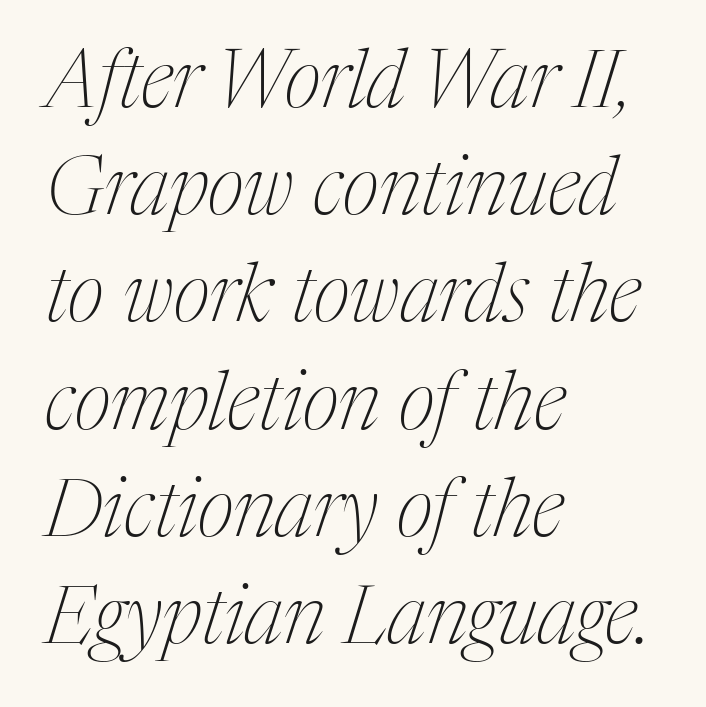
Q: Is the text bold? A: No.
Q: Is the text italic (slanted)? A: Yes, it leans right by about 17 degrees.
Q: Is the typeface a serif or a sans-serif typeface? A: Serif.
Q: Is the text underlined? A: No.
Q: How is the paragraph aligned? A: Left-aligned.
Q: Is the spacing between letters normal or unusually wide? A: Normal.
Q: Is the spacing between lines tight, normal or loose? A: Normal.
Q: Width (condensed, normal, or wide)? A: Condensed.
Q: Stroke contrast? A: Medium.
Q: x-height? A: Medium.
Q: Monospaced? A: No.
